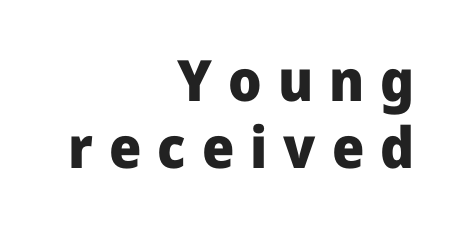
The lettering holds an erect, upright posture throughout. The face used here is proportionally spaced, like ordinary book or web type. The letterforms stand isolated, each surrounded by extra space. This is heavy type, rendered in bold.
